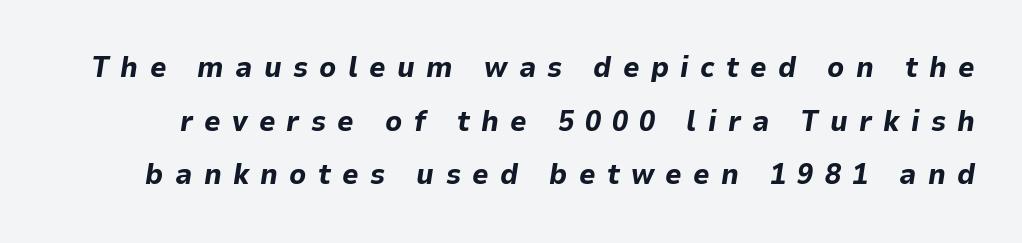
Varying glyph widths throughout — classic text-font behaviour. Loose tracking; the words dissolve into strings of separated letters. Rendered with sloped, italic letterforms. Clear beneath every line of the passage. Summary of weight: heavy, a full bold.
